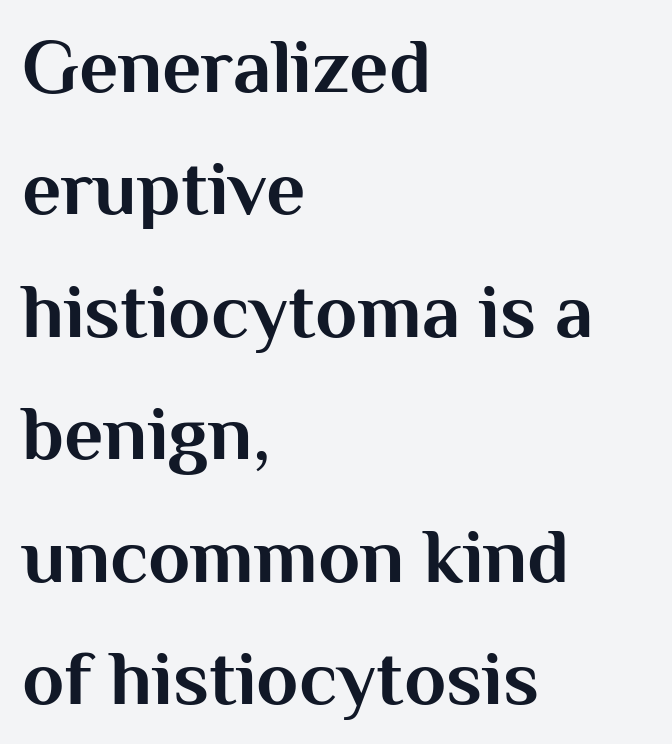
The image shows 77 px bold sans-serif type, upright; set left-aligned, normal line spacing (1.59x), normal letter spacing, not underlined; medium stroke contrast and a medium x-height.
